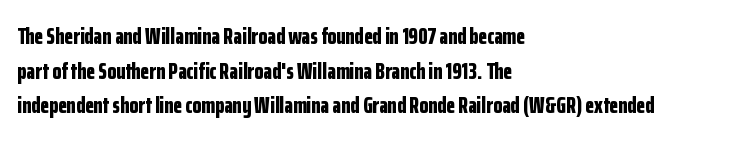
{"italic": "no", "bold": "yes", "underline": "no", "align": "left", "line_spacing": "normal", "line_spacing_ratio": 1.51, "letter_spacing": "normal", "letter_spacing_em": 0.0, "glyph_px": 23}
